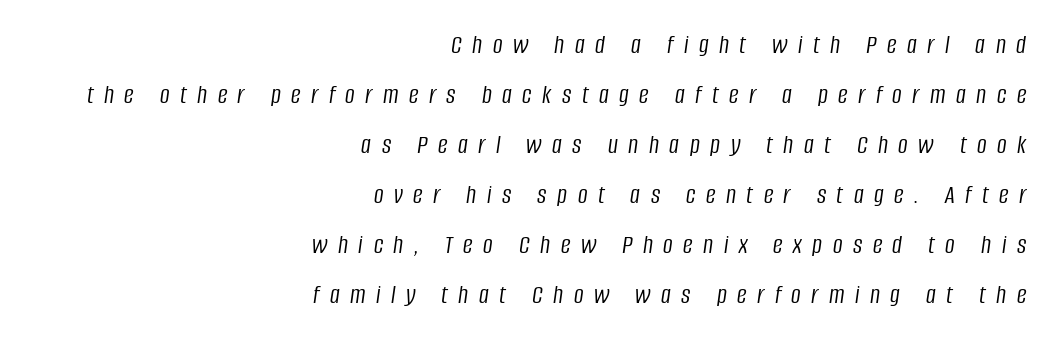
The image shows 27 px text type, italic (leaning right); set right-aligned, line spacing 1.85x, unusually wide letter spacing (+0.39 em), not underlined.
